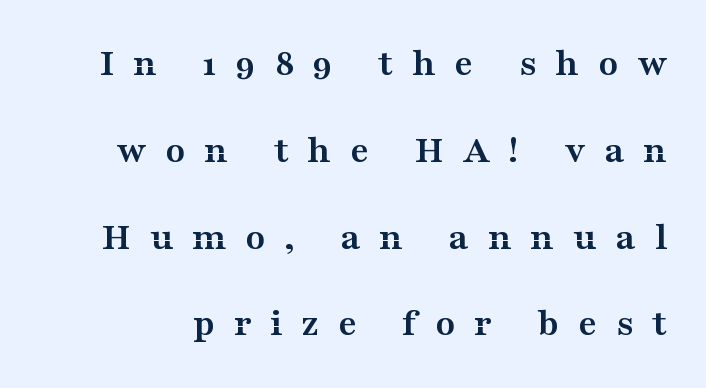
The image shows 40 px semibold, wide serif type, upright; set loose line spacing (2.17x), unusually wide letter spacing (+0.47 em), not underlined; medium stroke contrast and a medium x-height.
